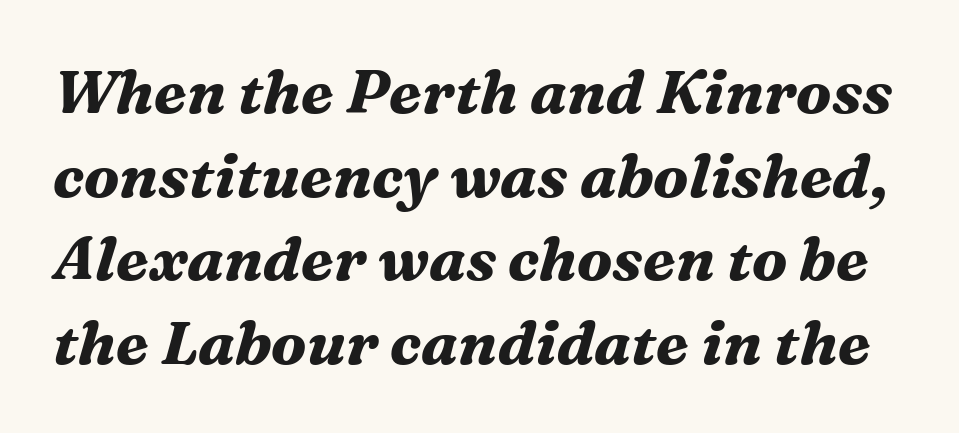
{"serif": "yes", "italic": "yes", "lean": "right", "slant_degrees": 16, "bold": "yes", "weight": "bold", "width": "normal", "stroke_contrast": "medium", "x_height": "medium", "monospaced": "no", "underline": "no", "line_spacing": "normal", "line_spacing_ratio": 1.37, "letter_spacing": "normal", "letter_spacing_em": 0.0, "glyph_px": 61}
